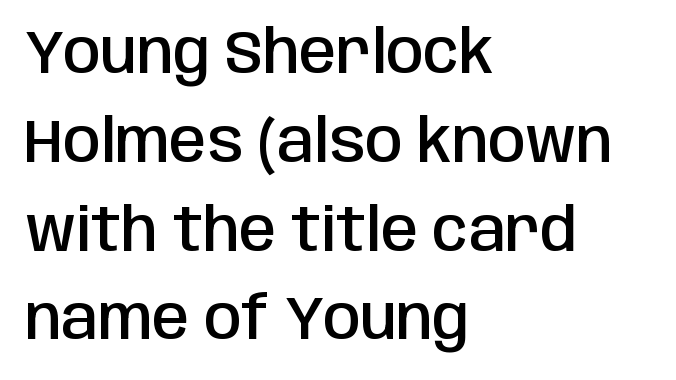
The sample has been set in demibold, a notch under bold. This sample is left-justified, so line endings fall wherever the words run out. I'd call this a sans setting — the letters go barefoot. When letters stand straight like this, we call the style roman or upright. The passage shown has conventional tracking throughout.
